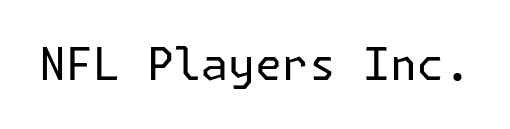
Q: Is the text bold? A: No.
Q: Is the text italic (slanted)? A: No, it is upright.
Q: Is the typeface a serif or a sans-serif typeface? A: Sans-serif.
Q: Is the text underlined? A: No.
Q: Is the spacing between letters normal or unusually wide? A: Normal.
Q: Width (condensed, normal, or wide)? A: Normal.
Q: Stroke contrast? A: Low.
Q: x-height? A: Medium.
